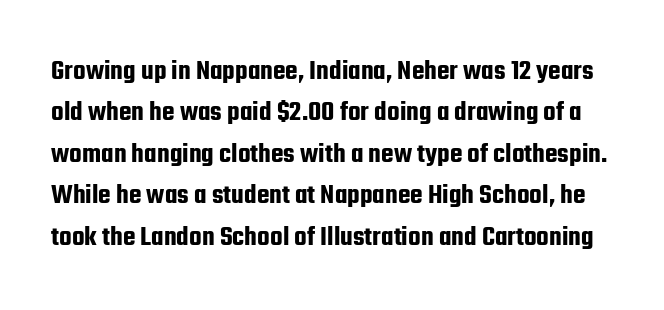
The image shows 29 px condensed sans-serif type, upright; set normal line spacing (1.43x), normal letter spacing, not underlined; low stroke contrast and a medium x-height.
